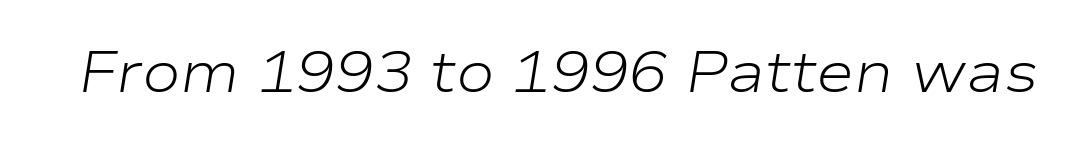
Note the varied advance widths — an 'i' is clearly narrower than an 'm'. Nothing unusual about the tracking: characters are spaced as the font intends. The letters are slanted; this is an italic face. The words here are not underlined. The weight would be labelled regular, book, light, or lighter still.
